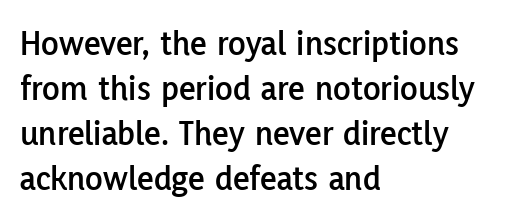
{"serif": "no", "italic": "no", "width": "normal", "stroke_contrast": "low", "x_height": "medium", "monospaced": "no", "underline": "no", "align": "left", "line_spacing": "normal", "line_spacing_ratio": 1.25, "letter_spacing": "normal", "letter_spacing_em": 0.0, "glyph_px": 36}
